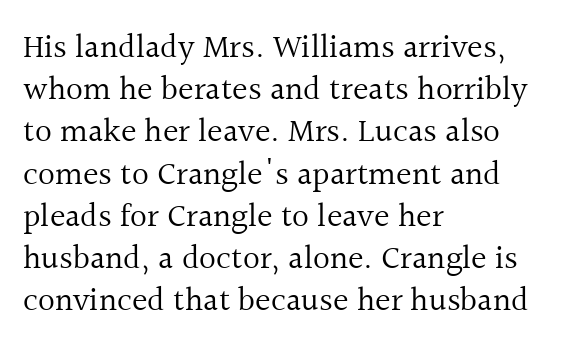
{"serif": "yes", "italic": "no", "bold": "no", "weight": "regular", "width": "normal", "x_height": "medium", "monospaced": "no", "underline": "no", "align": "left", "line_spacing": "normal", "line_spacing_ratio": 1.28, "letter_spacing": "normal", "letter_spacing_em": 0.0, "glyph_px": 33}
